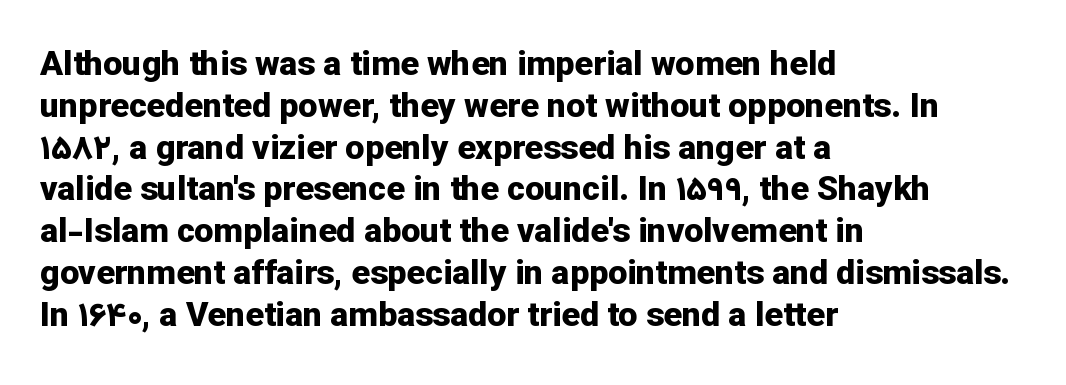
{"serif": "no", "italic": "no", "bold": "yes", "weight": "bold", "width": "normal", "stroke_contrast": "low", "x_height": "medium", "monospaced": "no", "underline": "no", "align": "left", "line_spacing_ratio": 1.23, "letter_spacing": "normal", "letter_spacing_em": 0.0, "glyph_px": 34}
